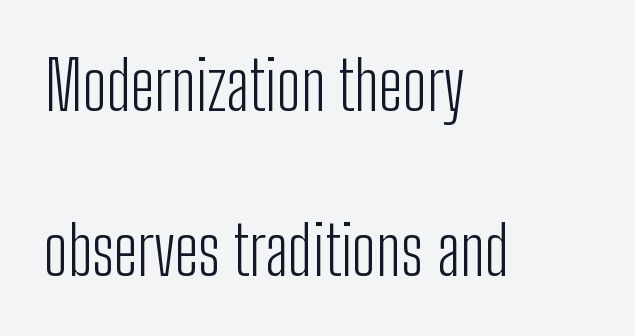
The image shows 68 px light, condensed sans-serif type, upright; set left-aligned, loose line spacing (2.43x), normal letter spacing, not underlined; low stroke contrast and a medium x-height.
